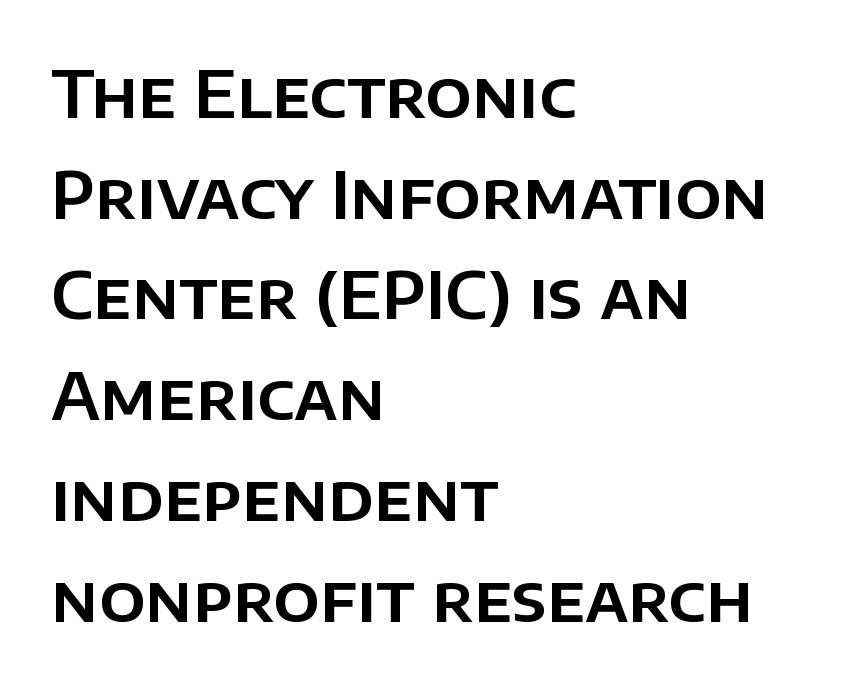
Q: Is the text italic (slanted)? A: No, it is upright.
Q: Is the typeface a serif or a sans-serif typeface? A: Sans-serif.
Q: Is the text underlined? A: No.
Q: How is the paragraph aligned? A: Left-aligned.
Q: Is the spacing between letters normal or unusually wide? A: Normal.
Q: Is the spacing between lines tight, normal or loose? A: Normal.
Q: Width (condensed, normal, or wide)? A: Normal.
Q: Stroke contrast? A: Low.
Q: x-height? A: Large.
Q: Monospaced? A: No.
